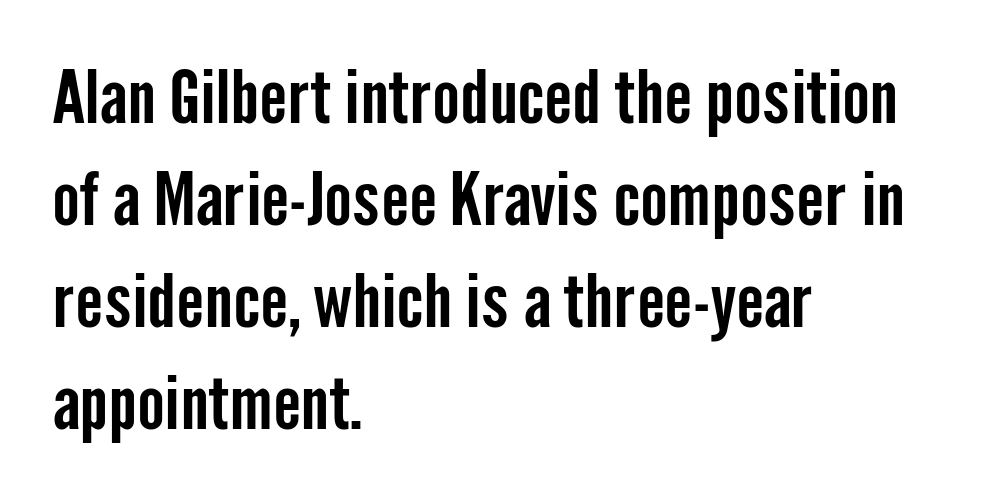
Q: Is the text italic (slanted)? A: No, it is upright.
Q: Is the typeface a serif or a sans-serif typeface? A: Sans-serif.
Q: Is the text underlined? A: No.
Q: How is the paragraph aligned? A: Left-aligned.
Q: Is the spacing between letters normal or unusually wide? A: Normal.
Q: Is the spacing between lines tight, normal or loose? A: Normal.
Q: Width (condensed, normal, or wide)? A: Condensed.
Q: Stroke contrast? A: Low.
Q: x-height? A: Medium.
Q: Monospaced? A: No.
